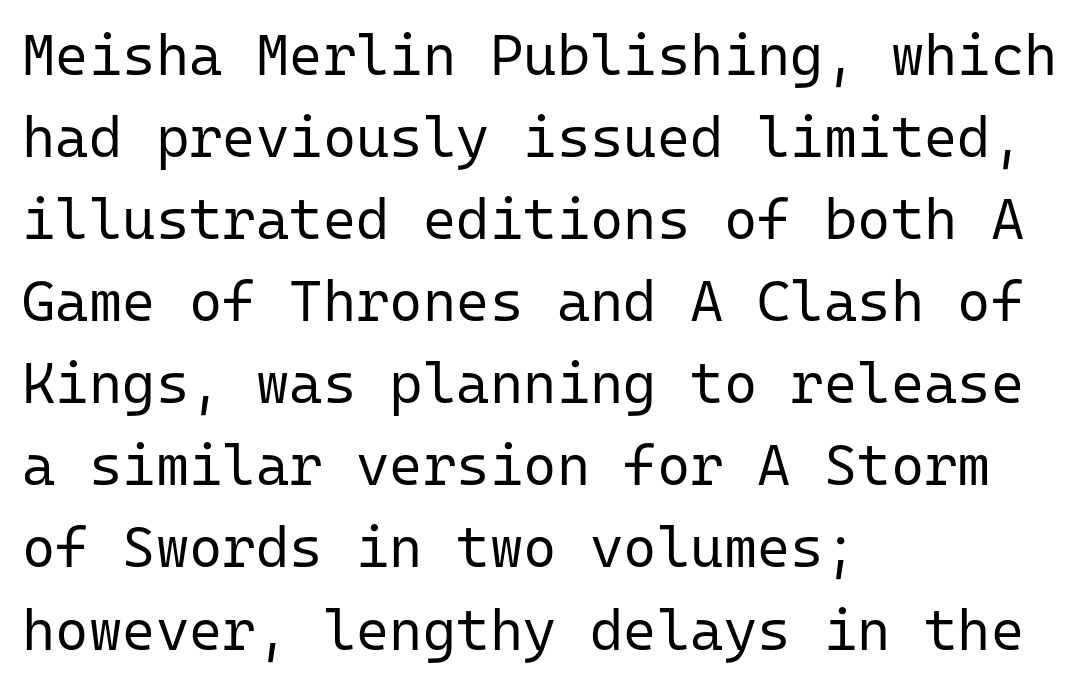
The type sits square on the baseline with zero lean. The letterforms sit at book weight or below. No feet cap the strokes, marking this as sans-serif type. Between one letter and the next there's only the usual sliver of space. What's the leading like? Ordinary, nothing unusual. Each letter, wide or thin by design, is forced into the same width here.
